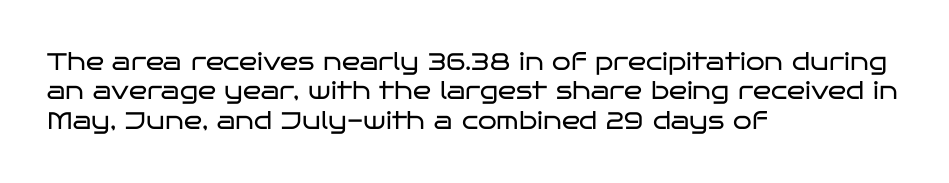
Notice how the stems are strictly vertical — no italics here. Standard letterfit; no display-style spreading of the glyphs. The space beneath each line is pristine and unruled. Counters stay open thanks to moderate or lighter strokes. A classic flush-left, rag-right setting is used for this passage.
